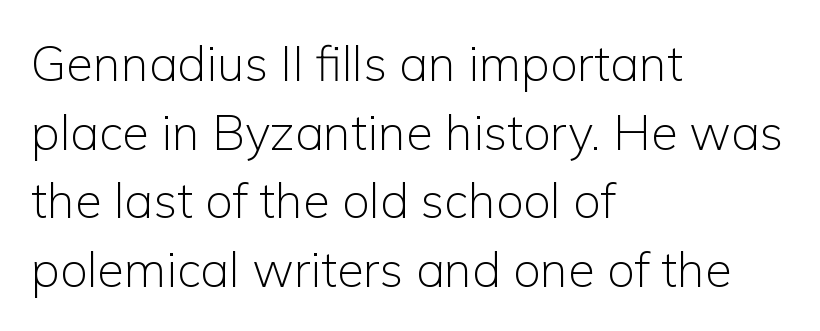
Q: Is the text bold? A: No.
Q: Is the text italic (slanted)? A: No, it is upright.
Q: Is the typeface a serif or a sans-serif typeface? A: Sans-serif.
Q: Is the text underlined? A: No.
Q: How is the paragraph aligned? A: Left-aligned.
Q: Is the spacing between letters normal or unusually wide? A: Normal.
Q: Is the spacing between lines tight, normal or loose? A: Normal.
Q: Width (condensed, normal, or wide)? A: Normal.
Q: Stroke contrast? A: Low.
Q: x-height? A: Medium.
Q: Monospaced? A: No.
